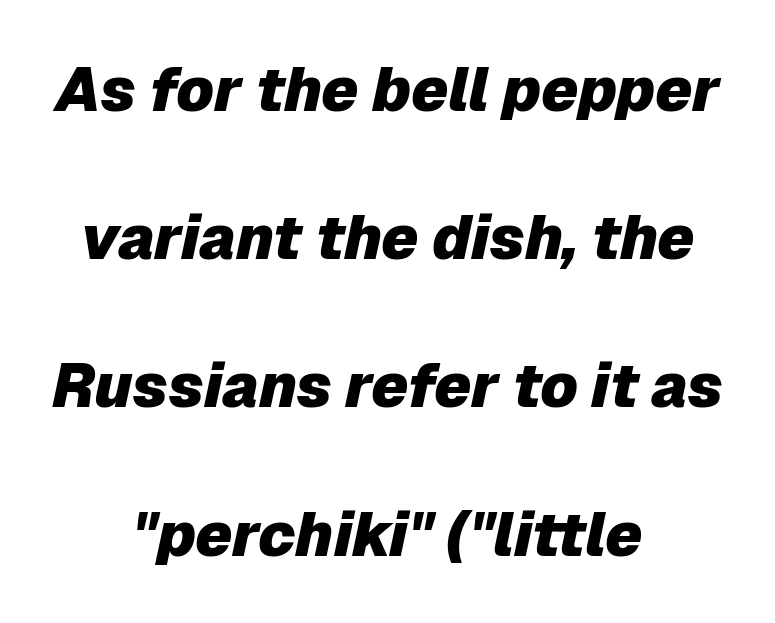
The block of text is sparse from top to bottom, with ample space between rows. Tracking value appears to be zero — textbook default spacing. Each letter keeps its own natural width here, so spacing adapts to shape. The glyphs are unaccompanied by any horizontal stroke below them.
